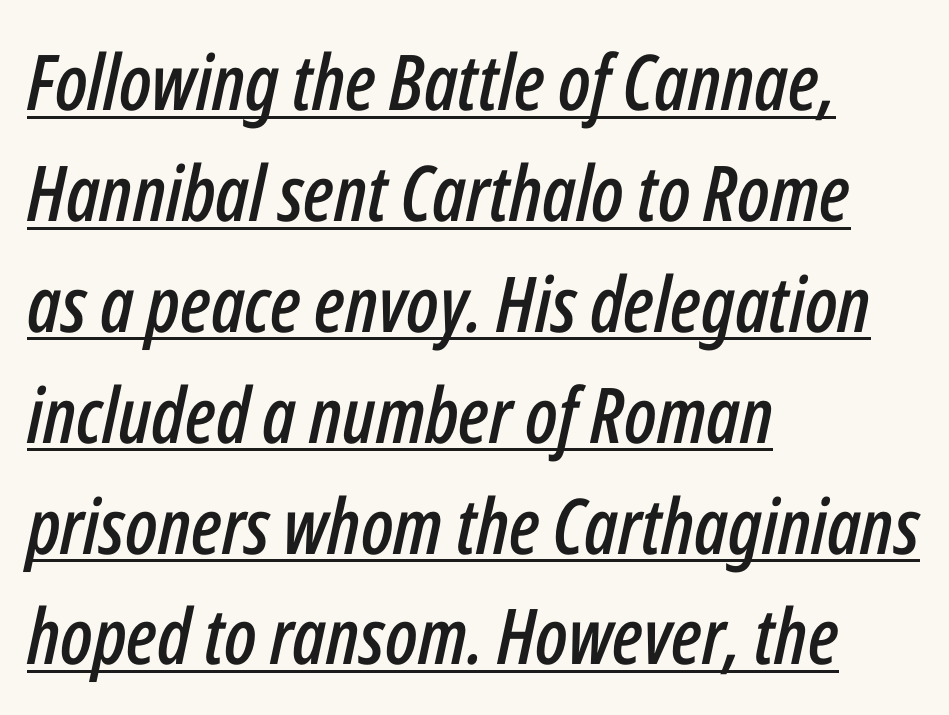
The image shows 77 px condensed type, italic (leaning right); set left-aligned, normal line spacing (1.44x), normal letter spacing, underlined; low stroke contrast and a medium x-height.
